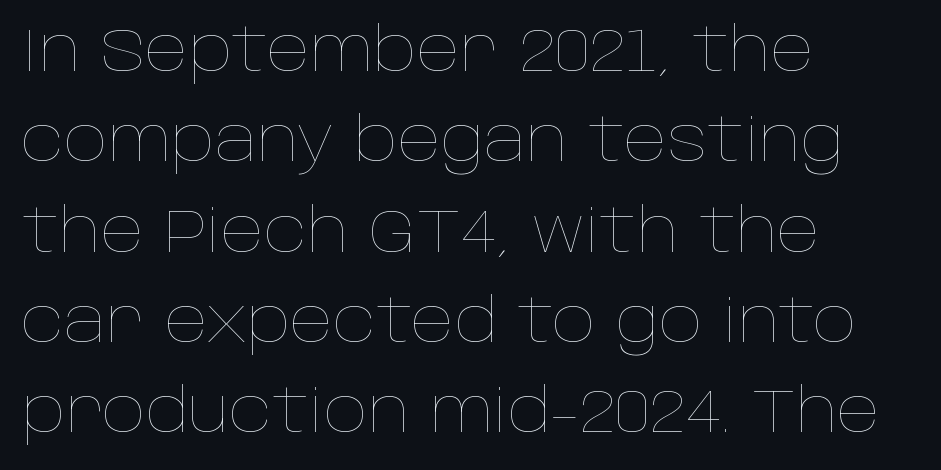
Q: Is the text bold? A: No.
Q: Is the text italic (slanted)? A: No, it is upright.
Q: Is the text underlined? A: No.
Q: How is the paragraph aligned? A: Left-aligned.
Q: Is the spacing between letters normal or unusually wide? A: Normal.
Q: Is the spacing between lines tight, normal or loose? A: Normal.
Q: Width (condensed, normal, or wide)? A: Normal.
Q: Stroke contrast? A: Low.
Q: x-height? A: Large.
Q: Monospaced? A: No.
